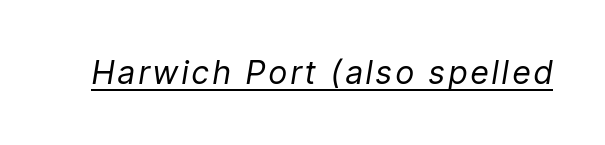
Each letter keeps its own natural width here, so spacing adapts to shape. The face used here has a pronounced slope to its letters. The font is comparable to plain body text, perhaps lighter. The typesetter has applied underlining to the passage shown.
